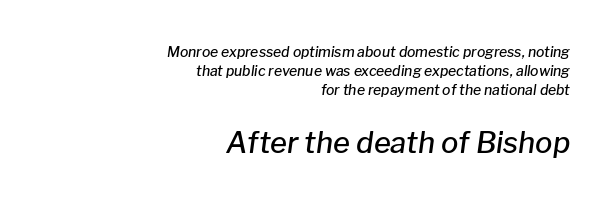
Q: Is the text bold? A: Semi-bold.
Q: Is the text italic (slanted)? A: Yes, it leans right by about 8 degrees.
Q: Is the text underlined? A: No.
Q: How is the paragraph aligned? A: Right-aligned.
Q: Is the spacing between letters normal or unusually wide? A: Normal.
Q: Is the spacing between lines tight, normal or loose? A: Normal.
Q: Which block of text is set in a larger size, the first (top) or the second (bottom)? A: The second (bottom) one.
Q: Width (condensed, normal, or wide)? A: Normal.
Q: Stroke contrast? A: Low.
Q: x-height? A: Medium.
Q: Monospaced? A: No.
